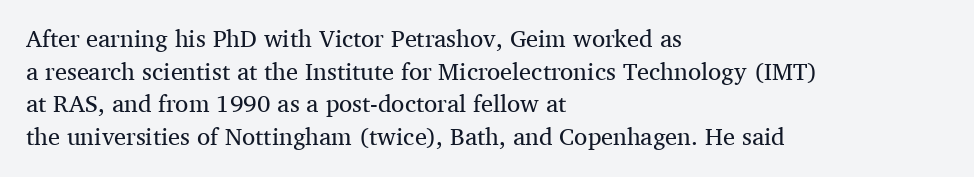
{"italic": "no", "bold": "no", "underline": "no", "align": "left", "line_spacing": "normal", "line_spacing_ratio": 1.36, "letter_spacing": "normal", "letter_spacing_em": 0.0, "glyph_px": 24}
